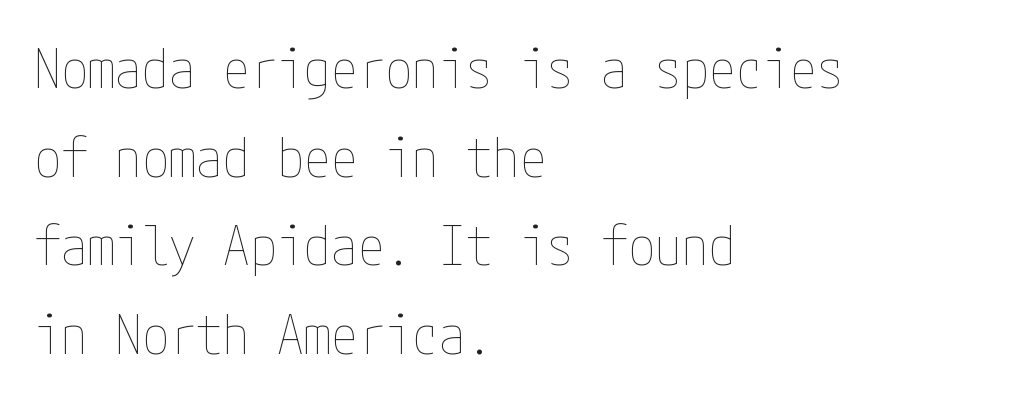
{"italic": "no", "bold": "no", "weight": "thin", "width": "condensed", "stroke_contrast": "low", "x_height": "medium", "underline": "no", "align": "left", "line_spacing": "normal", "line_spacing_ratio": 1.64, "letter_spacing": "normal", "letter_spacing_em": 0.0, "glyph_px": 54}
